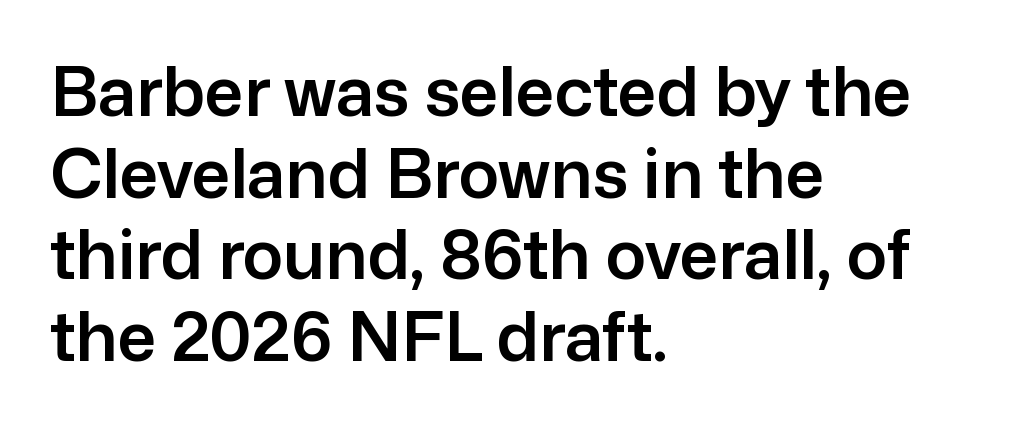
The image shows 68 px sans-serif type, upright; set left-aligned, line spacing 1.2x, normal letter spacing, not underlined; low stroke contrast and a medium x-height.
